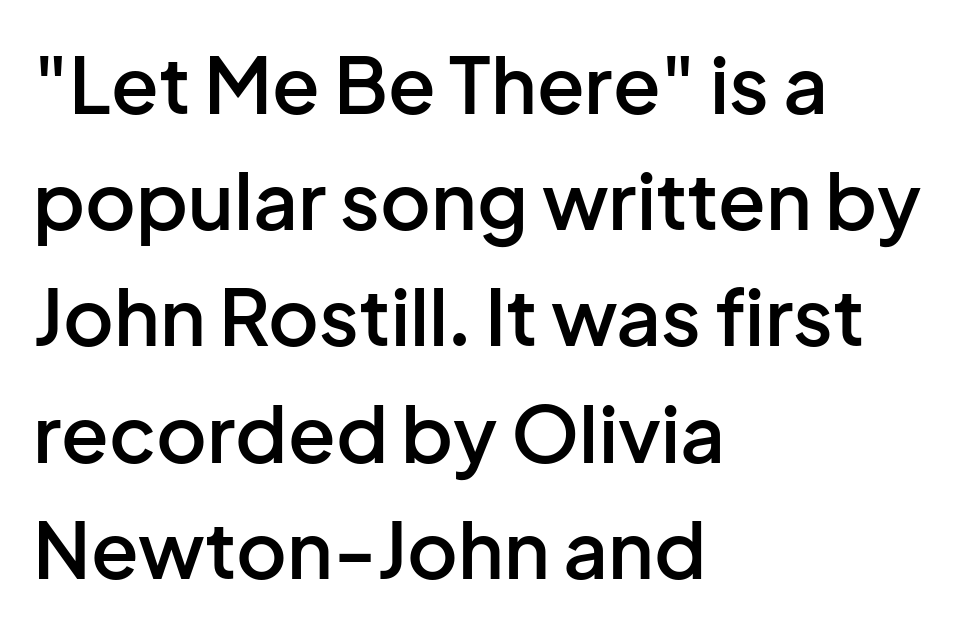
There is no visible air inserted between adjacent glyphs. Check the space under the baseline: it is left empty. Quick note: not italic, upright. Reading down the block, your eye returns to a fixed left position each line.
